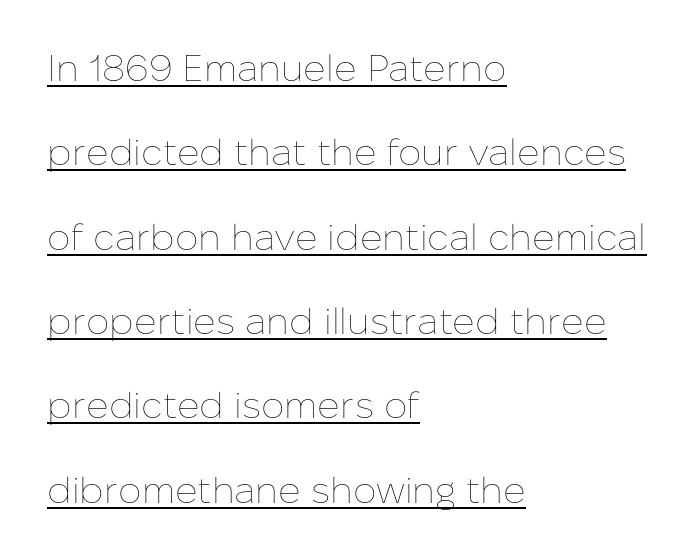
Q: Is the text bold? A: No.
Q: Is the text italic (slanted)? A: No, it is upright.
Q: Is the text underlined? A: Yes.
Q: How is the paragraph aligned? A: Left-aligned.
Q: Is the spacing between letters normal or unusually wide? A: Normal.
Q: Is the spacing between lines tight, normal or loose? A: Loose.
Q: Width (condensed, normal, or wide)? A: Normal.
Q: Stroke contrast? A: Low.
Q: x-height? A: Medium.
Q: Monospaced? A: No.
